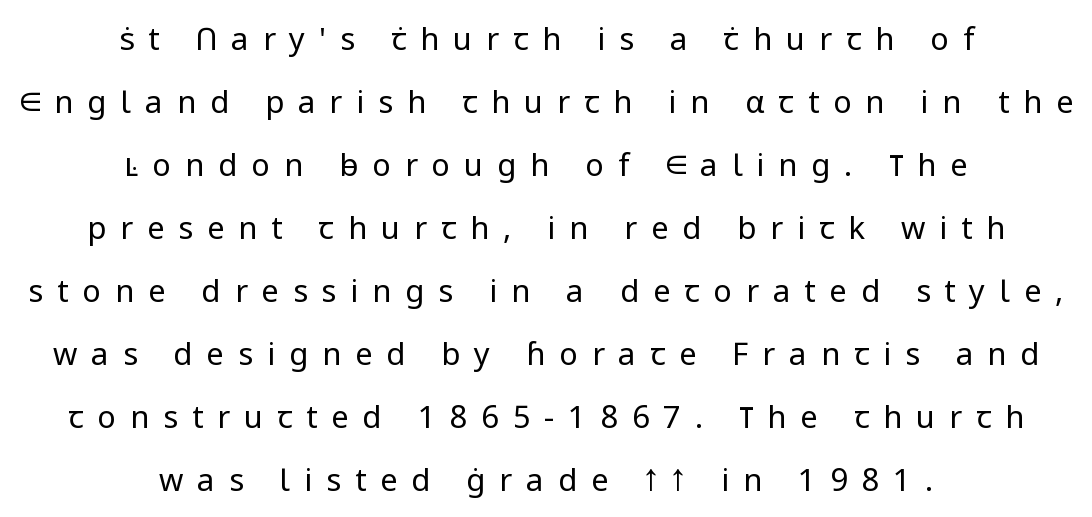
Q: Is the text bold? A: No.
Q: Is the text italic (slanted)? A: No, it is upright.
Q: Is the typeface a serif or a sans-serif typeface? A: Sans-serif.
Q: Is the text underlined? A: No.
Q: How is the paragraph aligned? A: Centered.
Q: Is the spacing between letters normal or unusually wide? A: Unusually wide.
Q: Is the spacing between lines tight, normal or loose? A: Loose.
Q: Width (condensed, normal, or wide)? A: Normal.
Q: Stroke contrast? A: Low.
Q: x-height? A: Medium.
Q: Monospaced? A: No.
